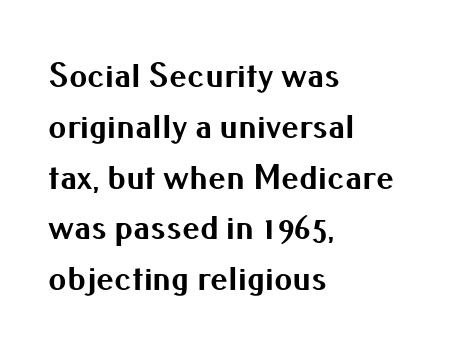
{"serif": "no", "italic": "no", "bold": "yes", "weight": "bold", "width": "normal", "stroke_contrast": "medium", "x_height": "small", "monospaced": "no", "underline": "no", "align": "left", "line_spacing": "normal", "line_spacing_ratio": 1.41, "letter_spacing": "normal", "letter_spacing_em": 0.0, "glyph_px": 36}
